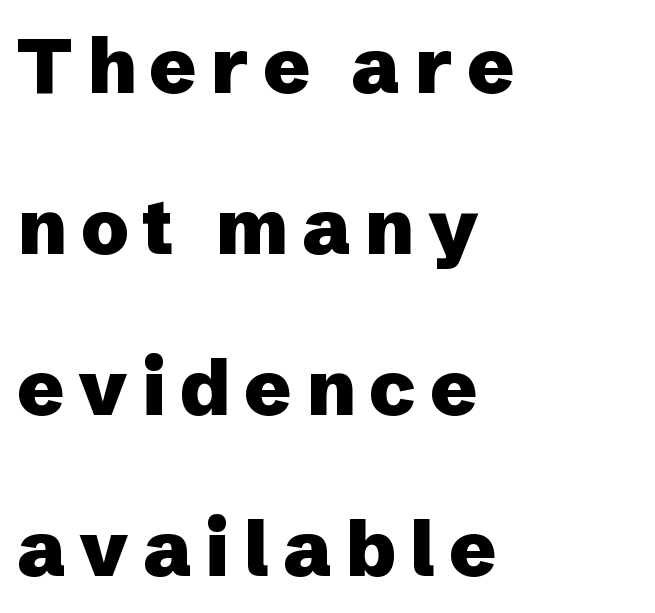
The image shows 77 px heavy sans-serif type, upright; set left-aligned, loose line spacing (2.09x), not underlined; low stroke contrast and a medium x-height.
